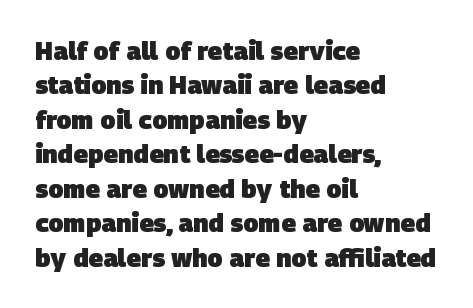
Typeset ragged right — the left edge is the straight one. I'd describe the lettering as bold — thick and assertive. The space between consecutive lines is moderate. A clean baseline with only descenders dipping below it. A typesetter would call this zero additional tracking.
